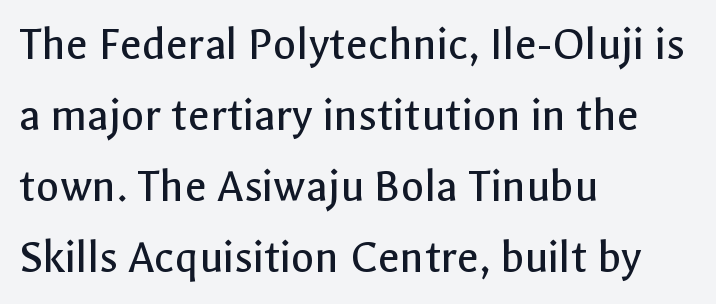
A typesetter would call this proportional, since set widths differ per character. Is this a sans? Yes — the strokes have no serifs. A roman cut, with each character standing at attention. Type without underlining. The passage shown has conventional tracking throughout. These lines sit exactly where default settings would place them.
